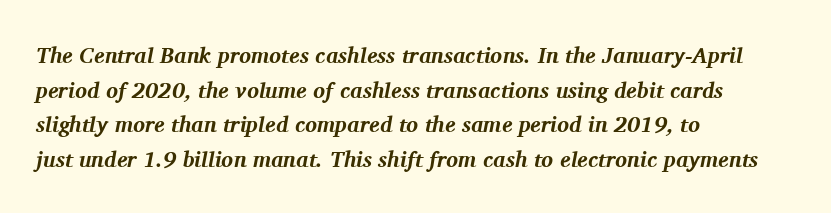
The space beneath each line is pristine and unruled. Evenly set lines give the paragraph a standard silhouette. The lines are quadded left. Notice how thick the strokes are: this is what a full bold looks like.
